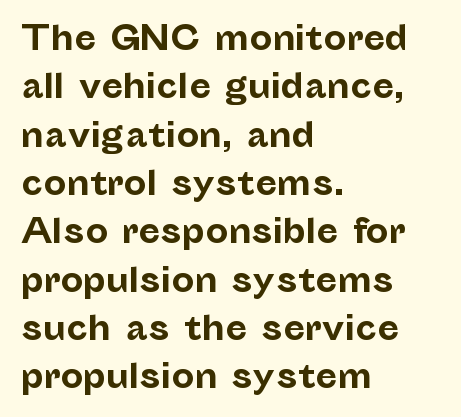
Q: Is the text bold? A: Yes.
Q: Is the text italic (slanted)? A: No, it is upright.
Q: Is the typeface a serif or a sans-serif typeface? A: Sans-serif.
Q: Is the text underlined? A: No.
Q: How is the paragraph aligned? A: Left-aligned.
Q: Is the spacing between letters normal or unusually wide? A: Normal.
Q: Is the spacing between lines tight, normal or loose? A: Normal.
Q: Width (condensed, normal, or wide)? A: Normal.
Q: Stroke contrast? A: Low.
Q: x-height? A: Medium.
Q: Monospaced? A: No.
